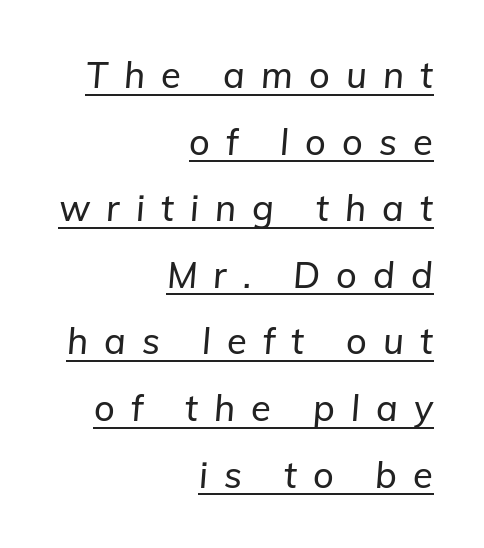
The image shows 36 px text type, italic (leaning right); set right-aligned, line spacing 1.85x, unusually wide letter spacing (+0.45 em), underlined; low stroke contrast and a medium x-height.
